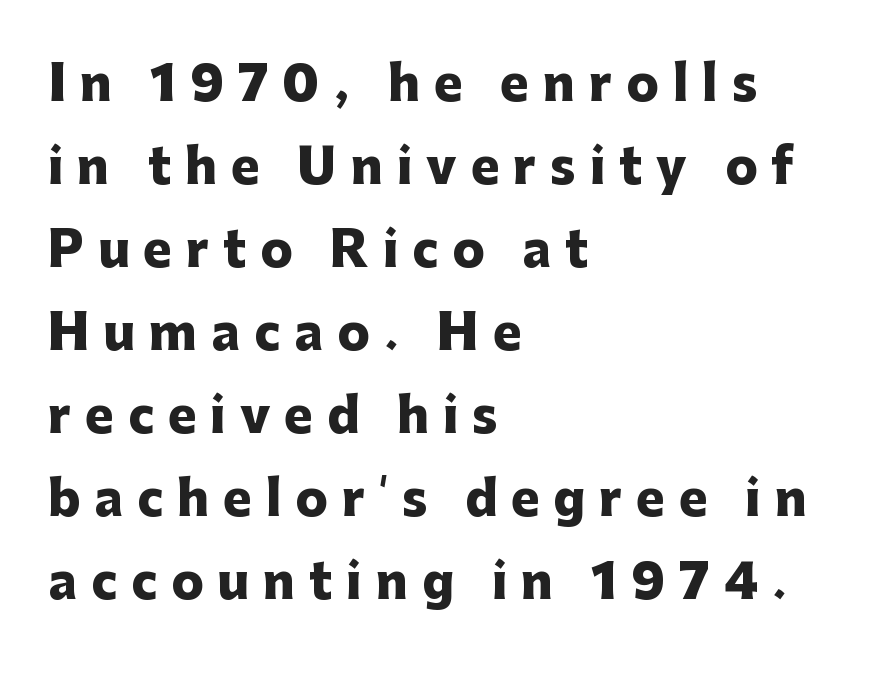
What weight is shown? A full bold with thick strokes. Note the varied advance widths — an 'i' is clearly narrower than an 'm'. Ascenders rise straight up at ninety degrees. Underline: absent. The designer went with a sans here, leaving each stem footless.
